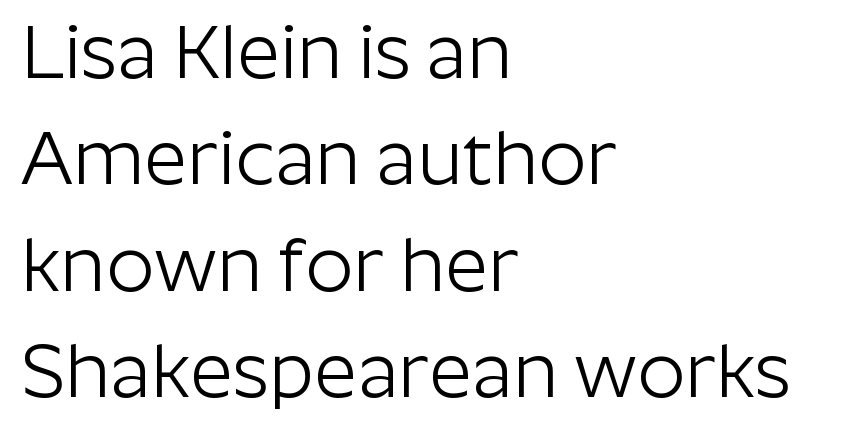
Interline gaps are of average width in this sample. Teacher's note: observe the even left margin — that is flush-left alignment. Here the designer chose a conventional face with non-uniform glyph widths. Stroke mass is kept to a normal reading level or below. It's the straight-up-and-down kind of type. Rule under the text: the space is simply empty.
